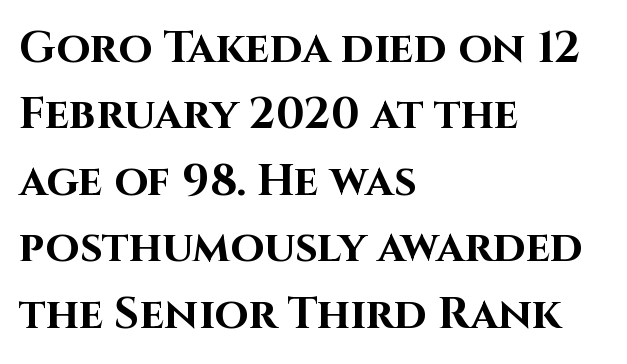
{"serif": "no", "italic": "no", "bold": "yes", "weight": "bold", "width": "normal", "stroke_contrast": "high", "x_height": "large", "monospaced": "no", "underline": "no", "align": "left", "line_spacing": "normal", "line_spacing_ratio": 1.51, "letter_spacing": "normal", "letter_spacing_em": 0.0, "glyph_px": 44}
